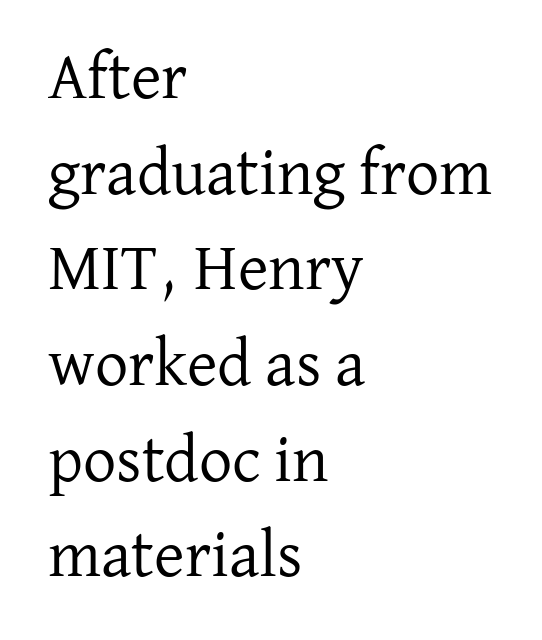
Spacing between characters is what you'd get straight out of the box. The passage shown is not bold in any degree. The specimen omits any rule beneath the text block's lines. The font family rendered here belongs to the serif group. Rows of type keep a routine distance in the vertical direction. The letters advance in unequal steps, a hallmark of proportional type.
